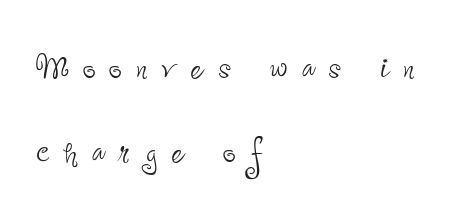
The image shows 46 px thin, condensed sans-serif type; set left-aligned, line spacing 1.83x, unusually wide letter spacing (+0.31 em), not underlined; low stroke contrast and a small x-height.
